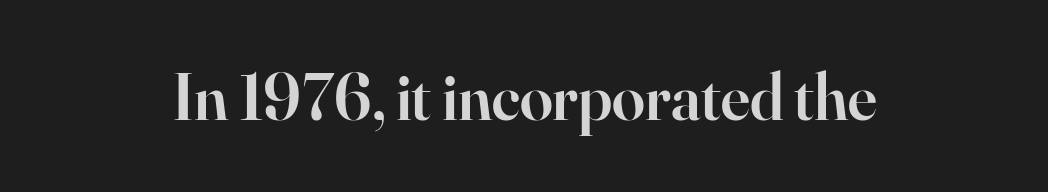
This rendering employs a face with finishing strokes, i.e., a serif. The letters advance in unequal steps, a hallmark of proportional type. A clean baseline with only descenders dipping below it. Vertical strokes here are truly vertical.
